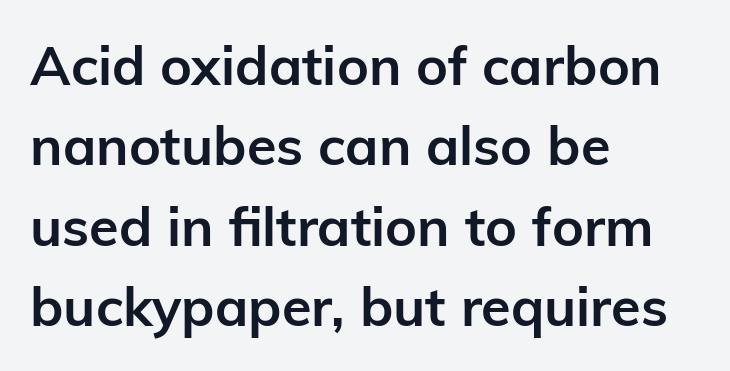
{"serif": "no", "italic": "no", "bold": "yes", "weight": "semibold", "width": "normal", "stroke_contrast": "low", "x_height": "medium", "monospaced": "no", "underline": "no", "align": "left", "line_spacing": "normal", "line_spacing_ratio": 1.49, "letter_spacing": "normal", "letter_spacing_em": 0.0, "glyph_px": 54}
